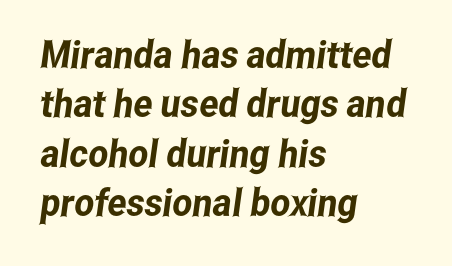
{"serif": "no", "width": "condensed", "stroke_contrast": "low", "x_height": "medium", "monospaced": "no", "underline": "no", "align": "left", "line_spacing": "normal", "line_spacing_ratio": 1.3, "letter_spacing": "normal", "letter_spacing_em": 0.0, "glyph_px": 38}
